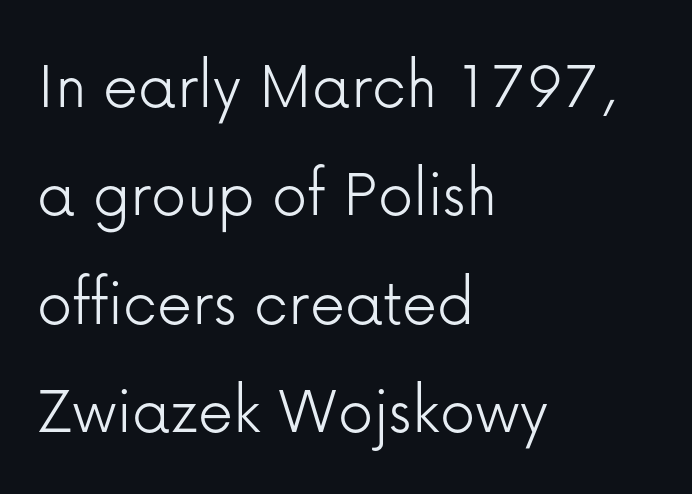
The image shows 70 px light sans-serif type, upright; set left-aligned, normal line spacing (1.55x), normal letter spacing, not underlined; low stroke contrast and a medium x-height.
